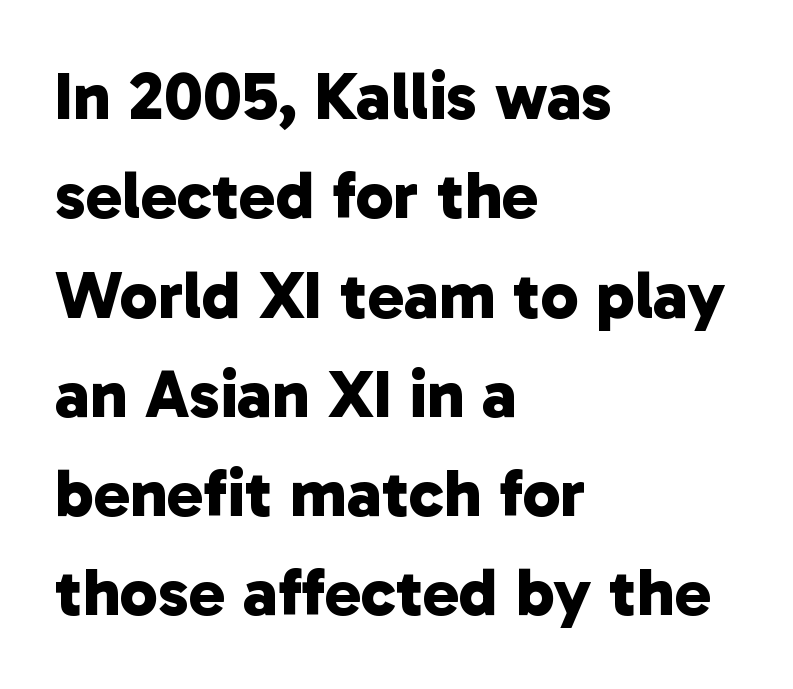
Q: Is the text bold? A: Yes.
Q: Is the typeface a serif or a sans-serif typeface? A: Sans-serif.
Q: Is the text underlined? A: No.
Q: How is the paragraph aligned? A: Left-aligned.
Q: Is the spacing between letters normal or unusually wide? A: Normal.
Q: Is the spacing between lines tight, normal or loose? A: Normal.
Q: Width (condensed, normal, or wide)? A: Normal.
Q: Stroke contrast? A: Low.
Q: x-height? A: Medium.
Q: Monospaced? A: No.
